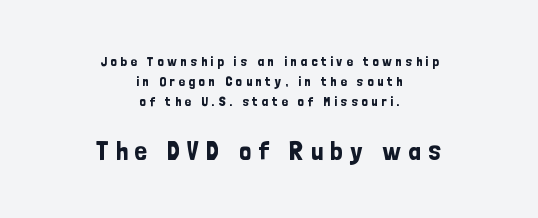
Compare the two chunks: the lower has the greater cap height. Successive baselines arrive at the customary interval. A typesetter would mark this as roman, not italic. The space beneath each line is pristine and unruled.
